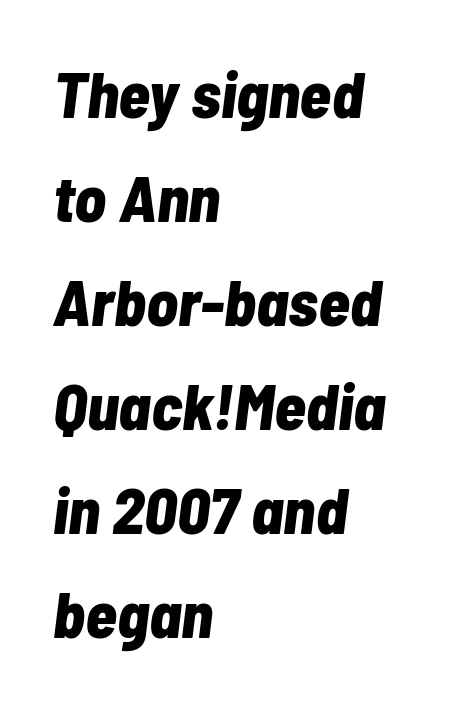
Line starts are locked; line ends wander. In terms of weight, the rendering is a true, heavy bold. A typesetter would call this zero additional tracking. This sample uses an oblique cut, with every glyph tilted off the vertical. Regular leading.
